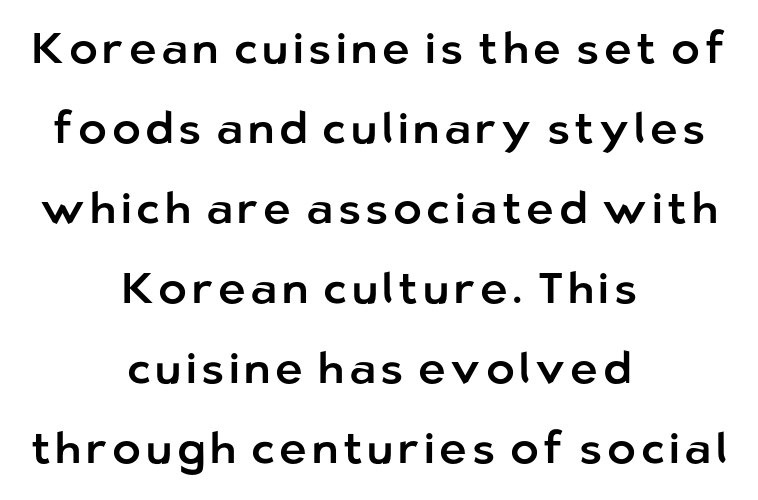
Q: Is the text italic (slanted)? A: No, it is upright.
Q: Is the typeface a serif or a sans-serif typeface? A: Sans-serif.
Q: Is the text underlined? A: No.
Q: How is the paragraph aligned? A: Centered.
Q: Width (condensed, normal, or wide)? A: Normal.
Q: Stroke contrast? A: Low.
Q: x-height? A: Medium.
Q: Monospaced? A: No.
